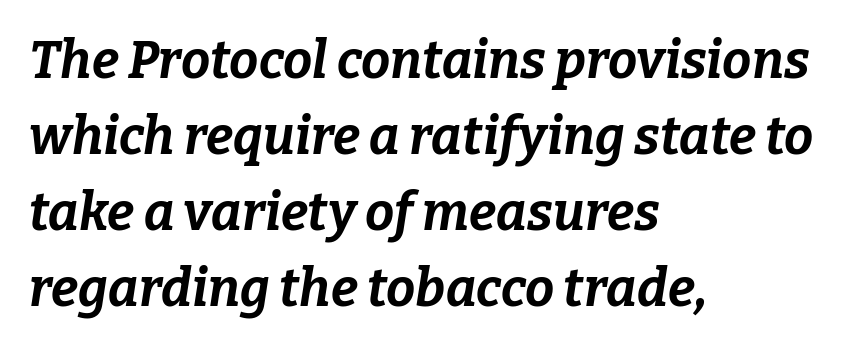
The image shows 52 px bold type, italic (leaning right); set left-aligned, normal line spacing (1.46x), normal letter spacing, not underlined; low stroke contrast and a medium x-height.
